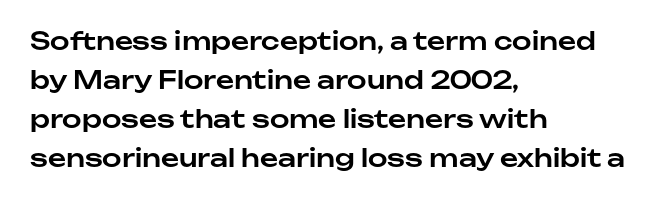
Q: Is the text italic (slanted)? A: No, it is upright.
Q: Is the text underlined? A: No.
Q: How is the paragraph aligned? A: Left-aligned.
Q: Is the spacing between letters normal or unusually wide? A: Normal.
Q: Is the spacing between lines tight, normal or loose? A: Normal.
